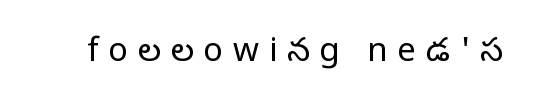
The image shows 33 px regular-weight sans-serif type, upright; set unusually wide letter spacing (+0.29 em), not underlined; low stroke contrast and a medium x-height.
